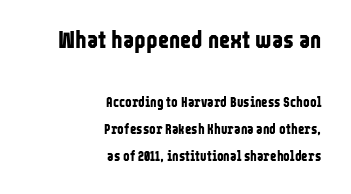
The image shows 24 px bold type, upright; set right-aligned, loose line spacing (1.93x), normal letter spacing, not underlined; the first (top) block is 1.71x larger.
